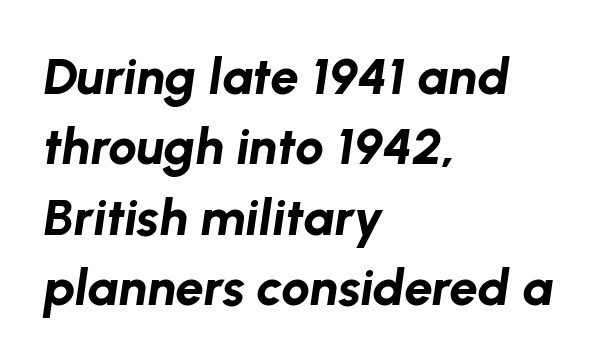
Q: Is the text bold? A: Yes.
Q: Is the text italic (slanted)? A: Yes, it leans right by about 8 degrees.
Q: Is the text underlined? A: No.
Q: How is the paragraph aligned? A: Left-aligned.
Q: Is the spacing between letters normal or unusually wide? A: Normal.
Q: Is the spacing between lines tight, normal or loose? A: Normal.
Q: Width (condensed, normal, or wide)? A: Normal.
Q: Stroke contrast? A: Low.
Q: x-height? A: Medium.
Q: Monospaced? A: No.
